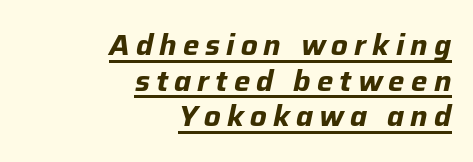
{"italic": "yes", "lean": "right", "slant_degrees": 12, "bold": "yes", "weight": "bold", "width": "normal", "stroke_contrast": "low", "x_height": "medium", "monospaced": "no", "underline": "yes", "align": "right", "line_spacing_ratio": 1.23, "letter_spacing": "wide", "letter_spacing_em": 0.21, "glyph_px": 29}
